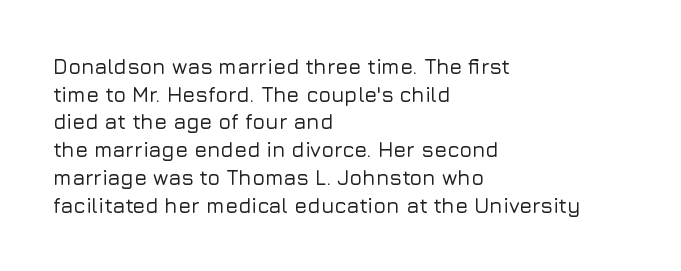
The image shows 21 px text type, upright; set left-aligned, normal line spacing (1.32x), normal letter spacing, not underlined.
